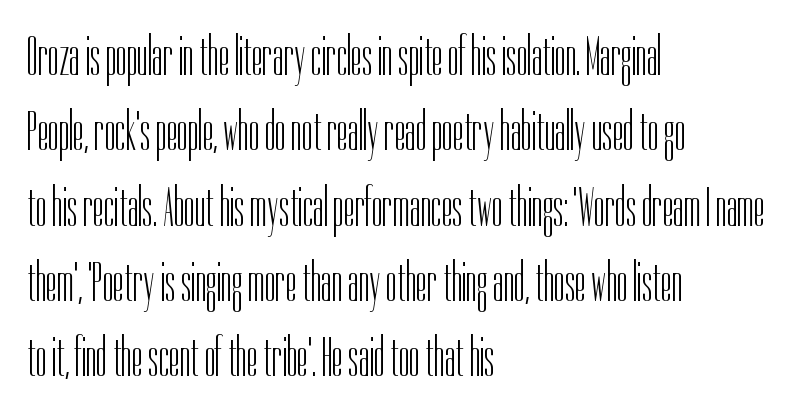
The image shows 55 px light, condensed sans-serif type, upright; set left-aligned, normal line spacing (1.37x), normal letter spacing, not underlined; low stroke contrast and a medium x-height.
